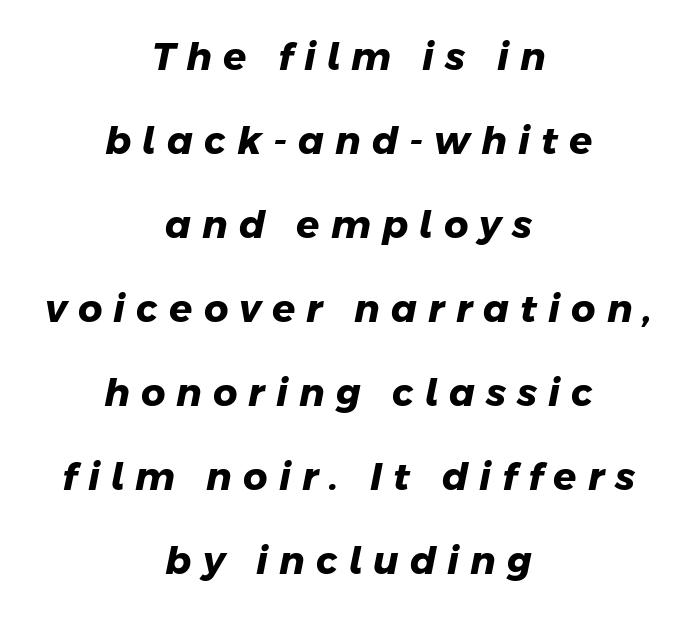
{"serif": "no", "bold": "yes", "weight": "heavy", "width": "normal", "stroke_contrast": "low", "x_height": "medium", "monospaced": "no", "underline": "no", "align": "center", "line_spacing": "loose", "line_spacing_ratio": 2.21, "letter_spacing": "wide", "letter_spacing_em": 0.29, "glyph_px": 38}
